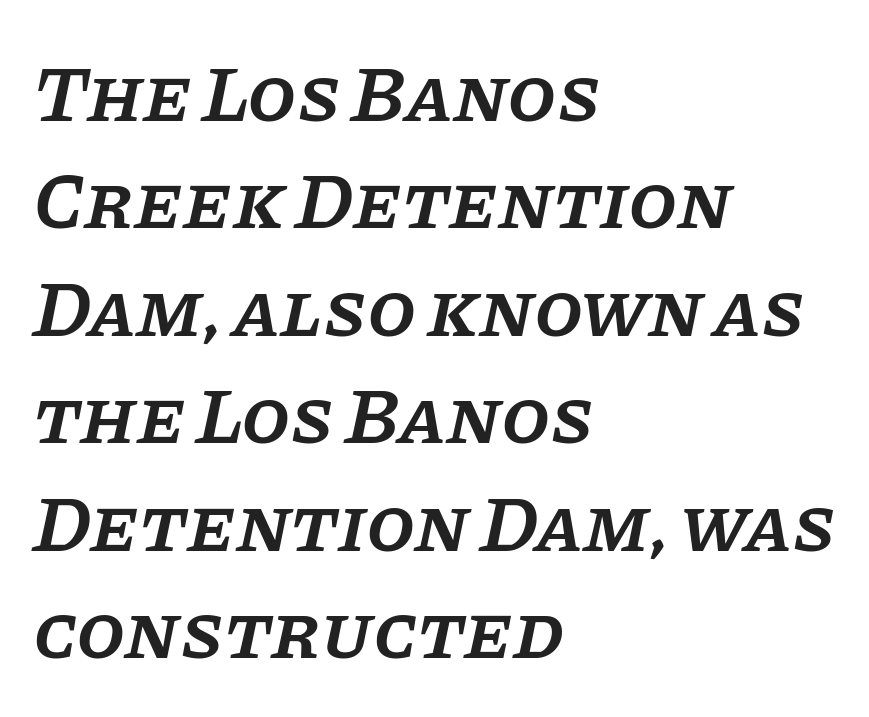
Words appear dense and cohesive because spacing is normal. This sample is left-justified, so line endings fall wherever the words run out. Successive baselines arrive at the customary interval. Here the designer chose a conventional face with non-uniform glyph widths. A semibold gives these letters moderate extra thickness, short of bold.
